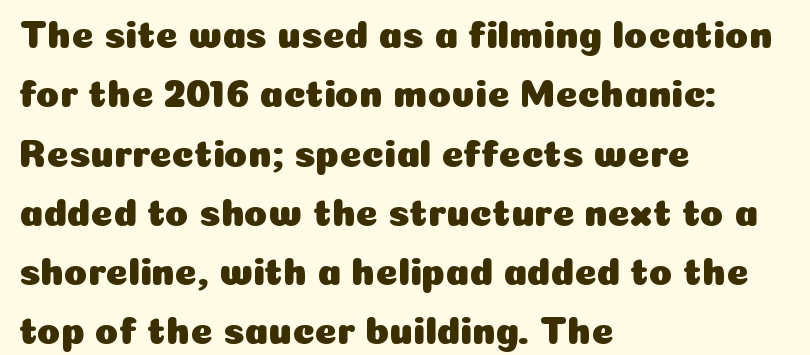
Q: Is the text italic (slanted)? A: No, it is upright.
Q: Is the typeface a serif or a sans-serif typeface? A: Sans-serif.
Q: Is the text underlined? A: No.
Q: How is the paragraph aligned? A: Left-aligned.
Q: Is the spacing between letters normal or unusually wide? A: Normal.
Q: Is the spacing between lines tight, normal or loose? A: Normal.
Q: Width (condensed, normal, or wide)? A: Normal.
Q: Stroke contrast? A: Low.
Q: x-height? A: Medium.
Q: Monospaced? A: No.
